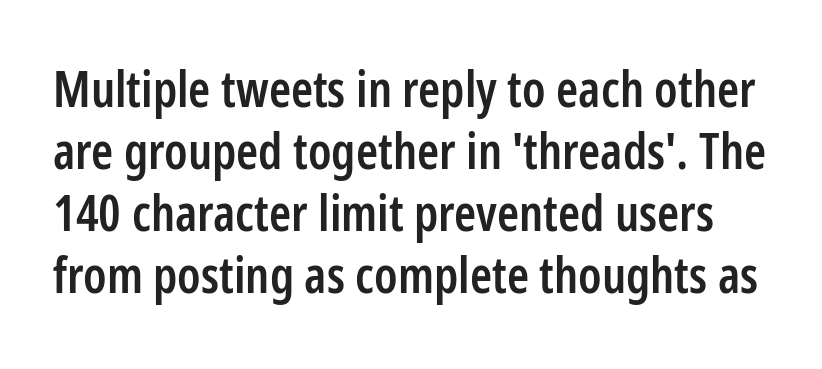
{"serif": "no", "italic": "no", "bold": "semi", "weight": "semibold", "width": "condensed", "stroke_contrast": "low", "x_height": "medium", "monospaced": "no", "underline": "no", "line_spacing_ratio": 1.24, "letter_spacing": "normal", "letter_spacing_em": 0.0, "glyph_px": 50}
